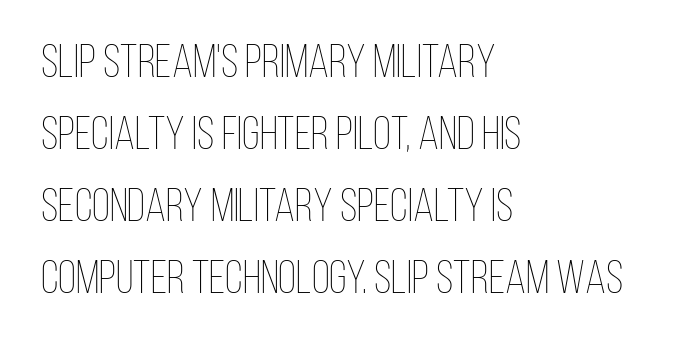
Q: Is the text bold? A: No.
Q: Is the text italic (slanted)? A: No, it is upright.
Q: Is the text underlined? A: No.
Q: How is the paragraph aligned? A: Left-aligned.
Q: Is the spacing between letters normal or unusually wide? A: Normal.
Q: Is the spacing between lines tight, normal or loose? A: Normal.
Q: Width (condensed, normal, or wide)? A: Condensed.
Q: Stroke contrast? A: Low.
Q: x-height? A: Large.
Q: Monospaced? A: No.
